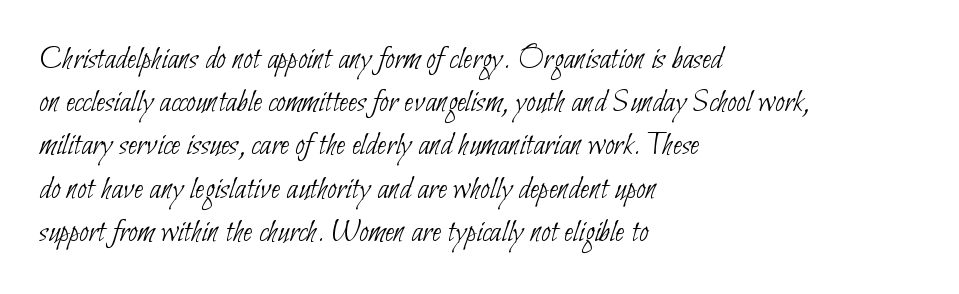
The image shows 34 px thin, condensed sans-serif type; set left-aligned, normal line spacing (1.27x), normal letter spacing, not underlined; low stroke contrast and a small x-height.
